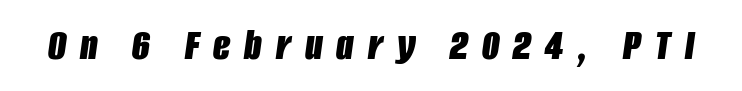
The image shows 45 px bold, condensed type, italic (leaning right); set unusually wide letter spacing (+0.31 em), not underlined; low stroke contrast and a large x-height.
